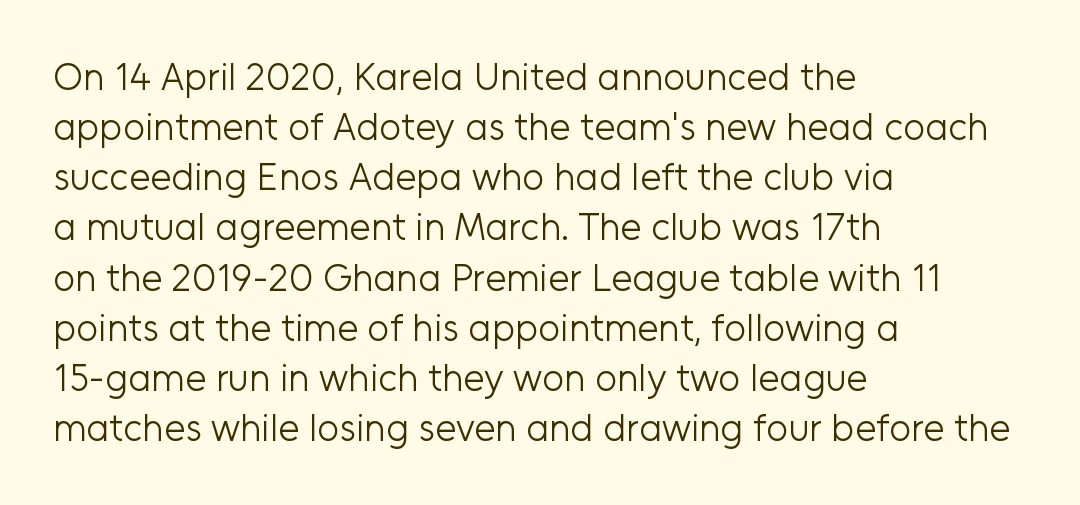
The image shows 38 px light sans-serif type, upright; set left-aligned, normal line spacing (1.32x), normal letter spacing, not underlined; low stroke contrast and a medium x-height.
